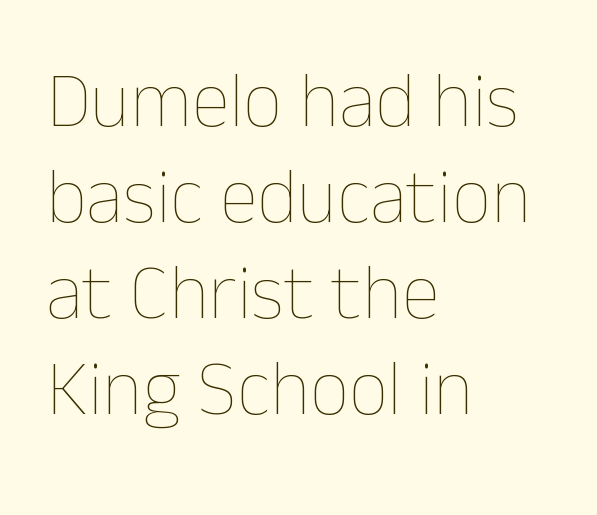
Q: Is the text bold? A: No.
Q: Is the text italic (slanted)? A: No, it is upright.
Q: Is the text underlined? A: No.
Q: How is the paragraph aligned? A: Left-aligned.
Q: Is the spacing between letters normal or unusually wide? A: Normal.
Q: Width (condensed, normal, or wide)? A: Normal.
Q: Stroke contrast? A: Low.
Q: x-height? A: Medium.
Q: Monospaced? A: No.
